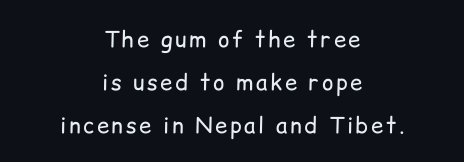
Q: Is the text bold? A: No.
Q: Is the text italic (slanted)? A: No, it is upright.
Q: Is the text underlined? A: No.
Q: How is the paragraph aligned? A: Centered.
Q: Is the spacing between lines tight, normal or loose? A: Loose.
